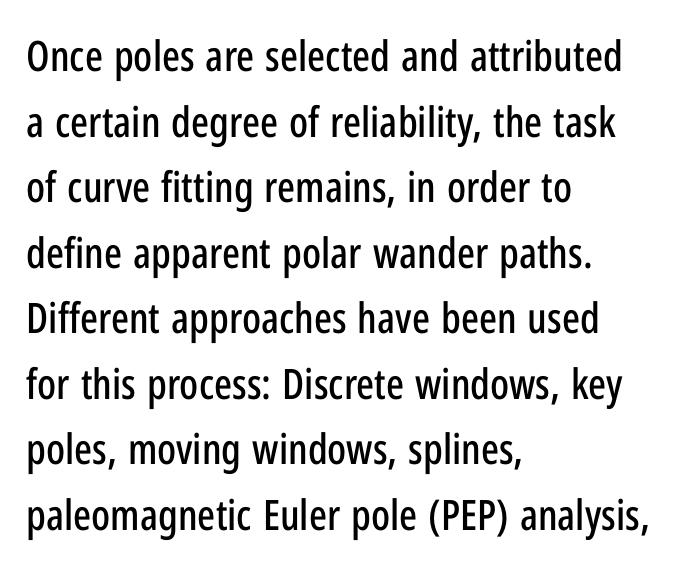
The image shows 42 px condensed sans-serif type, upright; set left-aligned, normal line spacing (1.56x), normal letter spacing, not underlined; low stroke contrast and a medium x-height.
